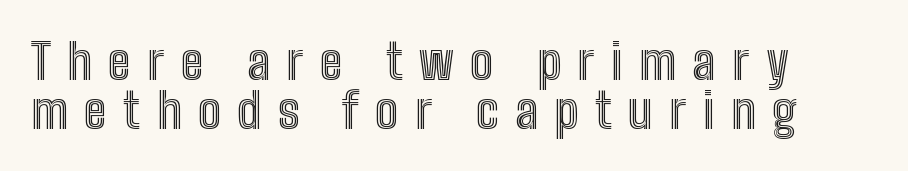
Q: Is the text italic (slanted)? A: No, it is upright.
Q: Is the text underlined? A: No.
Q: How is the paragraph aligned? A: Left-aligned.
Q: Is the spacing between letters normal or unusually wide? A: Unusually wide.
Q: Is the spacing between lines tight, normal or loose? A: Tight.
Q: Width (condensed, normal, or wide)? A: Condensed.
Q: x-height? A: Medium.
Q: Monospaced? A: No.
